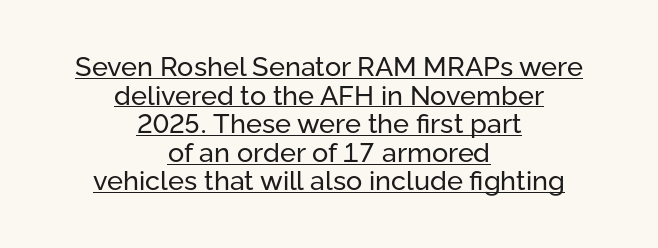
{"italic": "no", "bold": "no", "underline": "yes", "align": "center", "line_spacing": "tight", "line_spacing_ratio": 1.06, "letter_spacing": "normal", "letter_spacing_em": 0.0, "glyph_px": 27}
